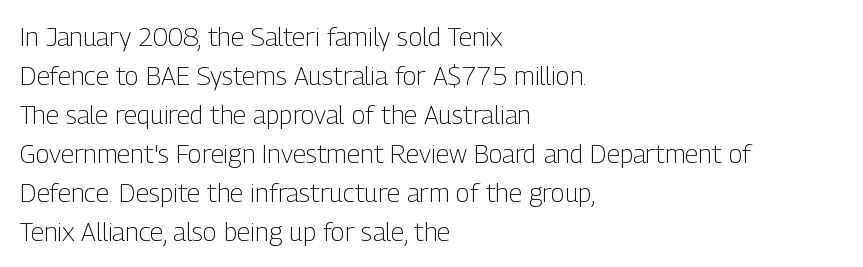
{"italic": "no", "bold": "no", "underline": "no", "align": "left", "line_spacing": "normal", "line_spacing_ratio": 1.5, "letter_spacing": "normal", "letter_spacing_em": 0.0, "glyph_px": 26}
